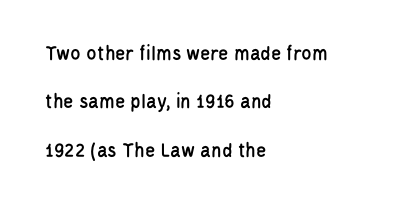
{"italic": "no", "underline": "no", "align": "left", "line_spacing": "loose", "line_spacing_ratio": 2.3, "letter_spacing": "normal", "letter_spacing_em": 0.0, "glyph_px": 21}
